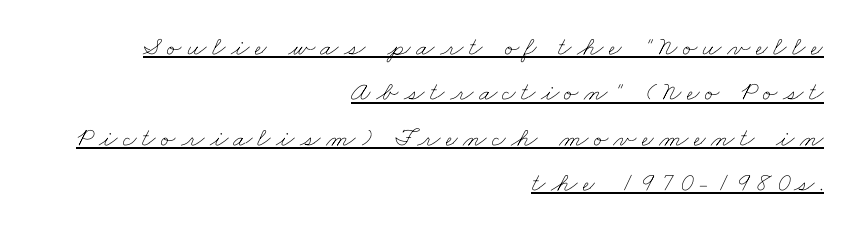
Q: Is the text bold? A: No.
Q: Is the text underlined? A: Yes.
Q: How is the paragraph aligned? A: Right-aligned.
Q: Is the spacing between letters normal or unusually wide? A: Unusually wide.
Q: Is the spacing between lines tight, normal or loose? A: Normal.
